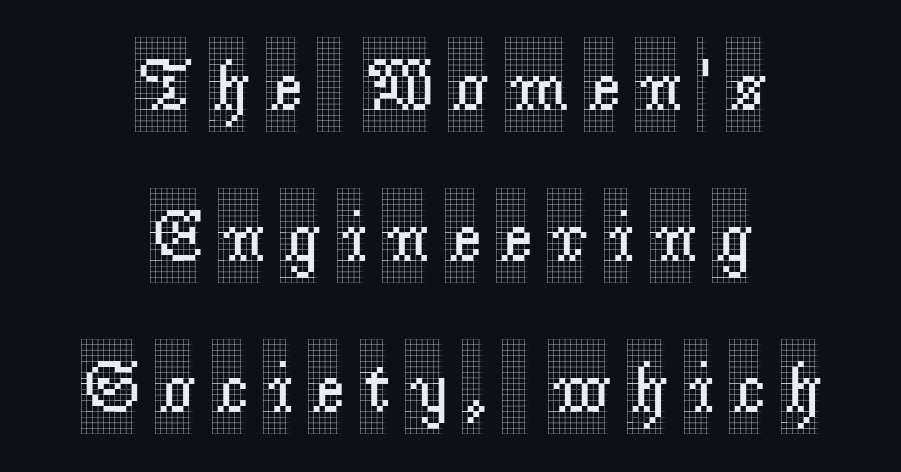
{"serif": "yes", "italic": "no", "width": "condensed", "x_height": "large", "monospaced": "no", "underline": "no", "align": "center", "line_spacing": "loose", "line_spacing_ratio": 2.07, "letter_spacing": "wide", "letter_spacing_em": 0.24, "glyph_px": 73}
